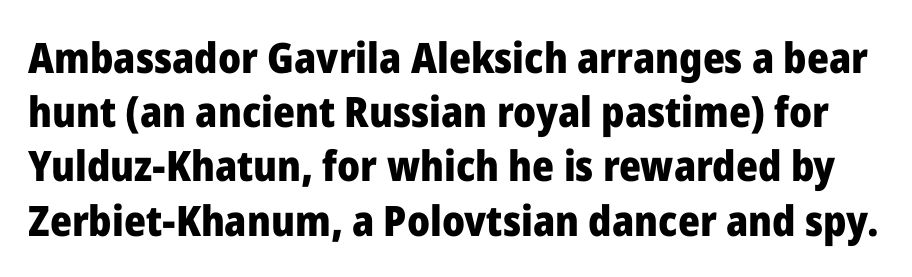
Does the leading feel generous? No, just average. This rendering features lettering with no underline. The letters stand upright; this is a roman face. Each letter keeps its own natural width here, so spacing adapts to shape. The strokes are fattened all the way to bold.
